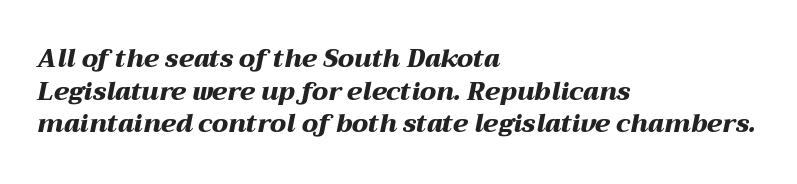
Q: Is the text bold? A: Yes.
Q: Is the text italic (slanted)? A: Yes, it leans right by about 12 degrees.
Q: Is the text underlined? A: No.
Q: How is the paragraph aligned? A: Left-aligned.
Q: Is the spacing between letters normal or unusually wide? A: Normal.
Q: Is the spacing between lines tight, normal or loose? A: Normal.
